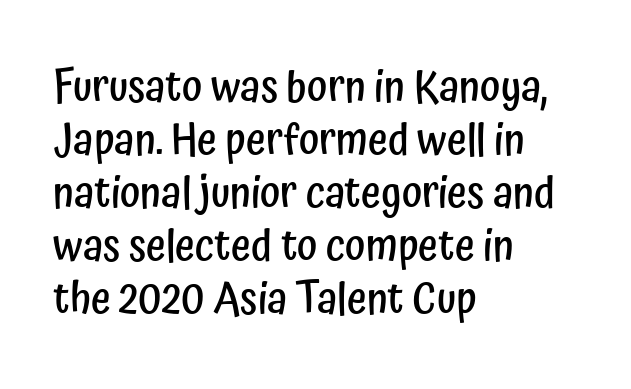
The image shows 43 px semibold, condensed sans-serif type, upright; set left-aligned, line spacing 1.23x, normal letter spacing, not underlined; low stroke contrast and a medium x-height.
